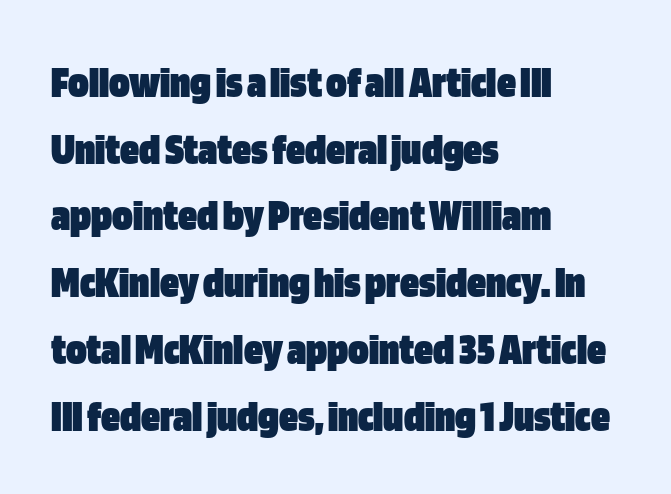
How heavy is the stroke? Heavy — this is a bold. This sample uses an upright cut, with every glyph sitting square on the baseline. Typographically, this falls in the sans-serif category. Alignment: flush left.
